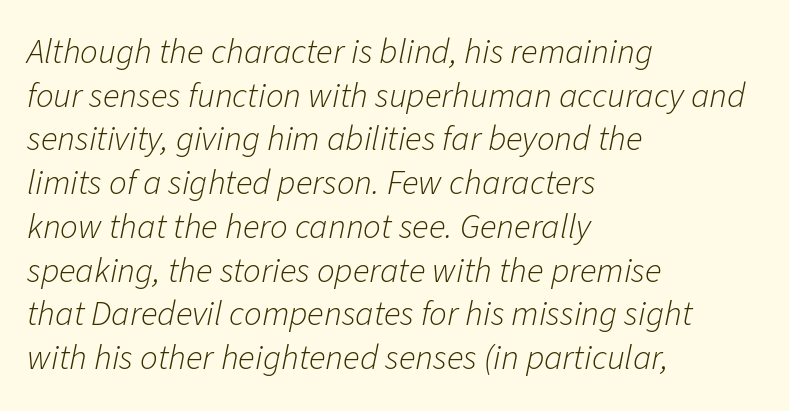
The image shows 35 px light type, italic (leaning right); set left-aligned, normal line spacing (1.25x), normal letter spacing, not underlined; low stroke contrast and a medium x-height.
